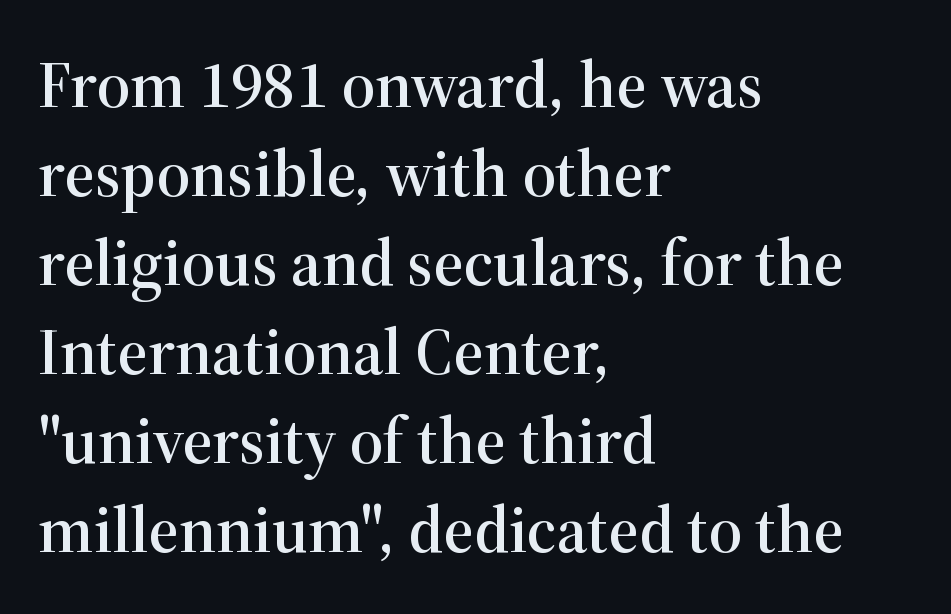
The image shows 66 px serif type, upright; set left-aligned, normal line spacing (1.35x), normal letter spacing, not underlined; high stroke contrast and a medium x-height.
